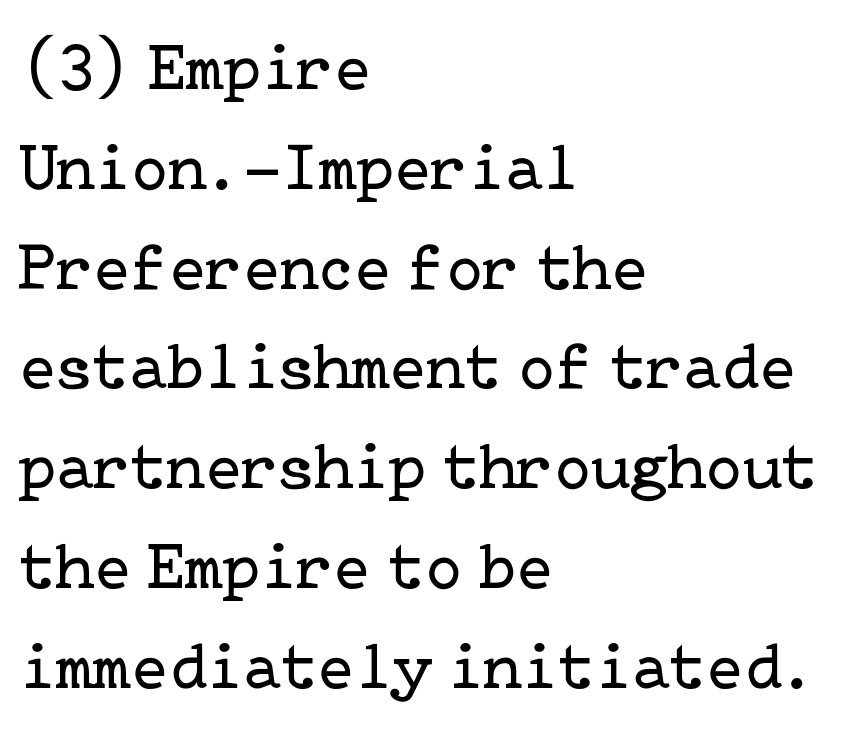
Q: Is the text bold? A: No.
Q: Is the text italic (slanted)? A: No, it is upright.
Q: Is the typeface a serif or a sans-serif typeface? A: Serif.
Q: Is the text underlined? A: No.
Q: How is the paragraph aligned? A: Left-aligned.
Q: Is the spacing between letters normal or unusually wide? A: Normal.
Q: Is the spacing between lines tight, normal or loose? A: Normal.
Q: Width (condensed, normal, or wide)? A: Normal.
Q: Stroke contrast? A: Low.
Q: x-height? A: Medium.
